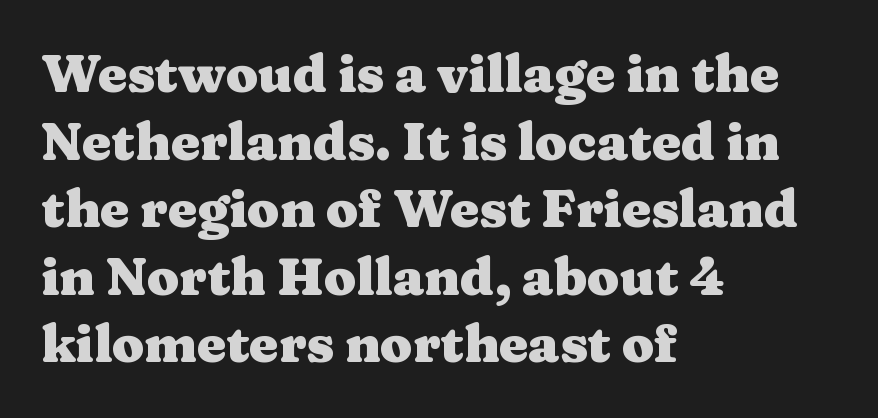
{"serif": "yes", "italic": "no", "bold": "yes", "weight": "heavy", "width": "wide", "stroke_contrast": "medium", "x_height": "medium", "monospaced": "no", "underline": "no", "align": "left", "line_spacing": "normal", "line_spacing_ratio": 1.3, "letter_spacing": "normal", "letter_spacing_em": 0.0, "glyph_px": 52}
